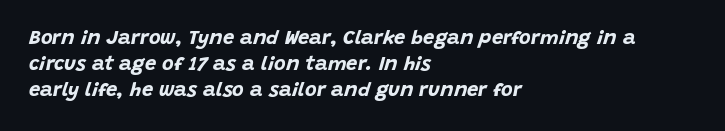
The image shows 20 px bold type, italic (leaning right); set left-aligned, normal line spacing (1.29x), normal letter spacing, not underlined.
